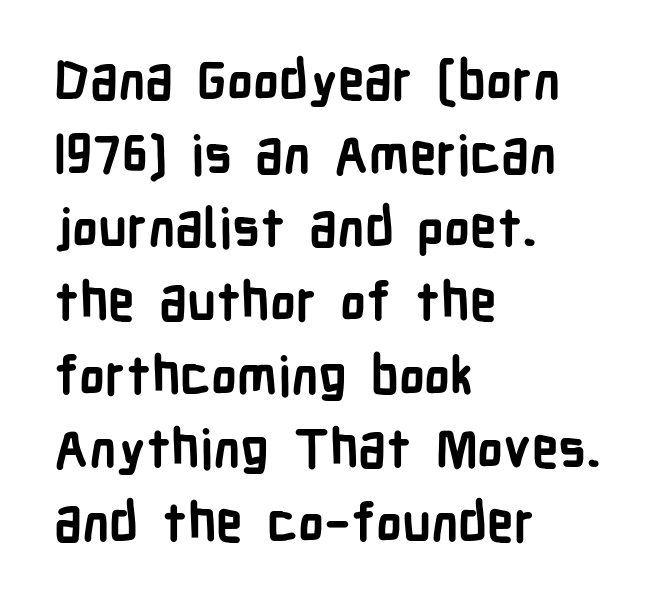
{"serif": "no", "italic": "no", "bold": "yes", "weight": "semibold", "width": "condensed", "stroke_contrast": "low", "x_height": "medium", "monospaced": "no", "underline": "no", "align": "left", "line_spacing": "normal", "line_spacing_ratio": 1.39, "letter_spacing": "normal", "letter_spacing_em": 0.0, "glyph_px": 53}
